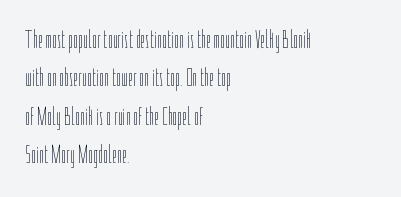
The image shows 25 px text type, upright; set left-aligned, normal line spacing (1.54x), normal letter spacing, not underlined.
